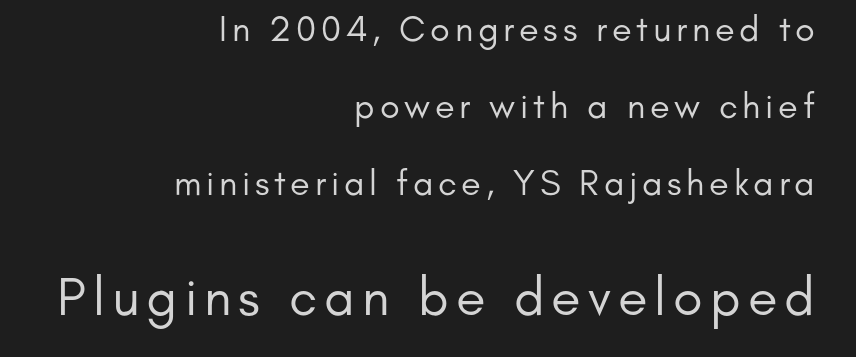
The leading is generous, giving the passage an open texture. The rendering uses natural spacing where letterforms have individual widths. Observe the absence of serifs on each vertical stroke in this sample. The type sits square on the baseline with zero lean. Short and long lines alike share a common ending point at right. Visually, the bottom section dominates because its glyphs are scaled up.
